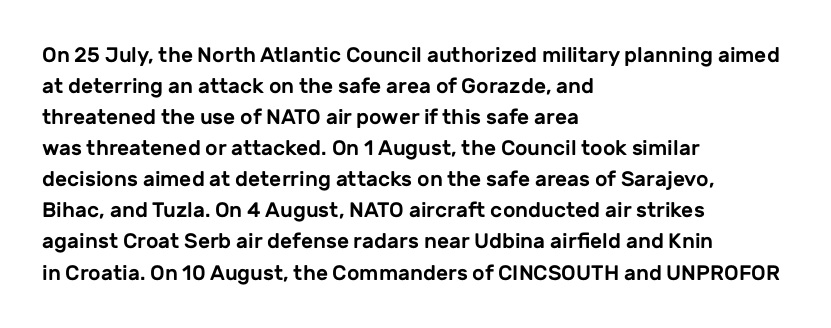
{"italic": "no", "underline": "no", "align": "left", "line_spacing": "normal", "line_spacing_ratio": 1.48, "letter_spacing": "normal", "letter_spacing_em": 0.0, "glyph_px": 21}
